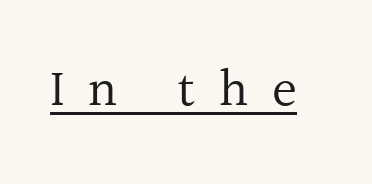
Compared with a typical body face, this is equally light or lighter still. Are there feet on the stems? There are — it's a serif. A typographer would call this underscored text. Characters follow at a spacing far wider than the type designer built in. You could not count columns in this text — the font is proportionally spaced.
